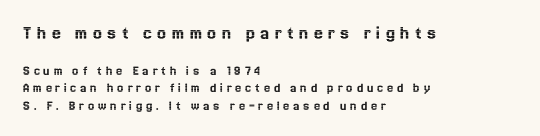
One-word summary of the alignment: left. You get the large type first, then a drop to smaller type. Decoration check: the copy has no underline. Upright lettering throughout. This sample uses expanded letter spacing, leaving extra air between glyphs.
